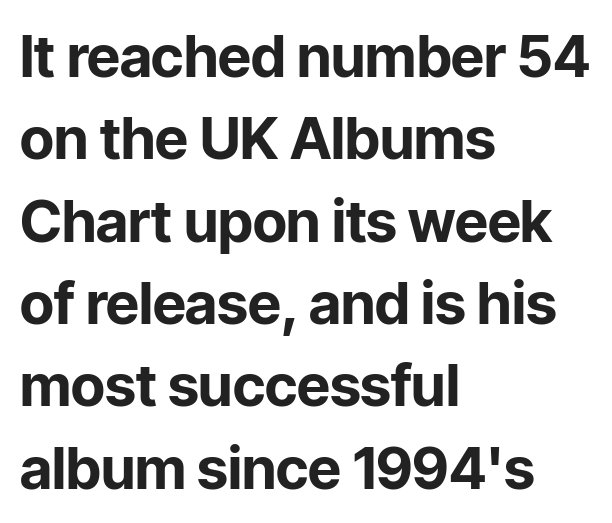
Q: Is the text bold? A: Yes.
Q: Is the text italic (slanted)? A: No, it is upright.
Q: Is the typeface a serif or a sans-serif typeface? A: Sans-serif.
Q: Is the text underlined? A: No.
Q: How is the paragraph aligned? A: Left-aligned.
Q: Is the spacing between letters normal or unusually wide? A: Normal.
Q: Is the spacing between lines tight, normal or loose? A: Normal.
Q: Width (condensed, normal, or wide)? A: Normal.
Q: Stroke contrast? A: Low.
Q: x-height? A: Medium.
Q: Monospaced? A: No.
